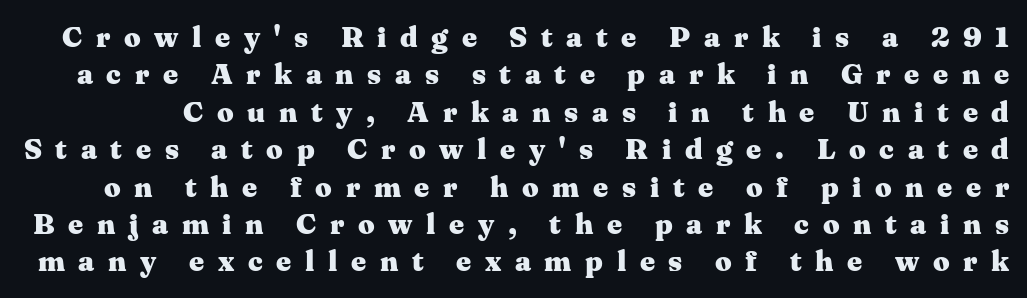
Upright lettering throughout. How would I describe the line gaps? Plain and ordinary. Words appear elongated and porous because spacing is wide. Are there feet on the stems? There are — it's a serif.
